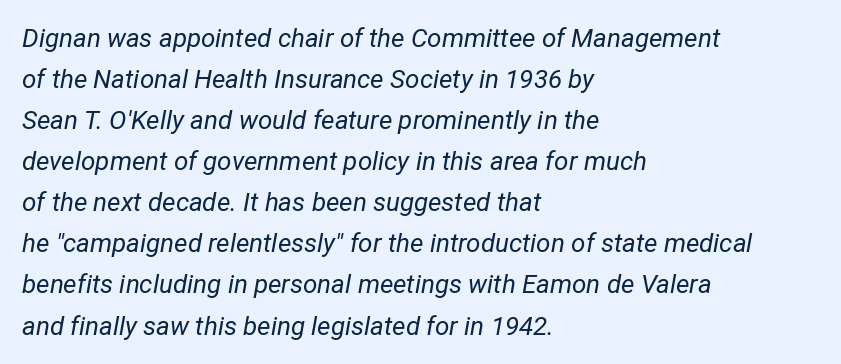
In terms of leading, this rendering sits right in the middle. The glyphs look as if they've been sheared to an angle. Typeset ragged right — the left edge is the straight one. The cut favours lightness, reaching ordinary text weight at its darkest. Quick note: underline off.
